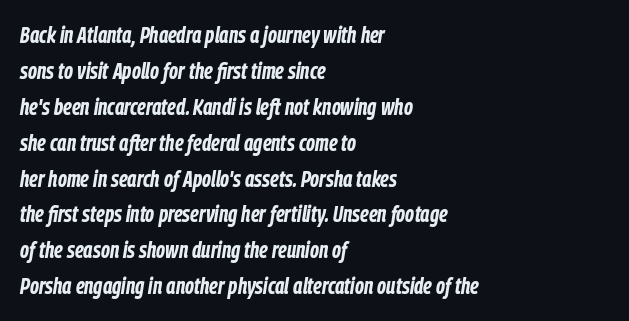
Q: Is the text bold? A: Yes.
Q: Is the text italic (slanted)? A: Yes, it leans right by about 9 degrees.
Q: Is the text underlined? A: No.
Q: How is the paragraph aligned? A: Left-aligned.
Q: Is the spacing between letters normal or unusually wide? A: Normal.
Q: Is the spacing between lines tight, normal or loose? A: Normal.
